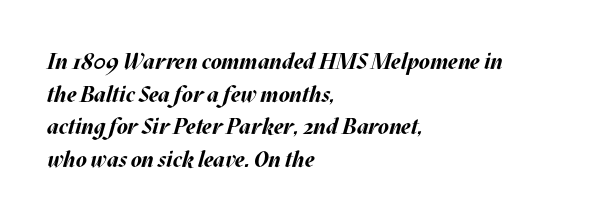
The font's italic variant was chosen for this text. Compared with an ordinary text face, these strokes are far heavier — a full bold. Regular leading. The lines are quadded left.
